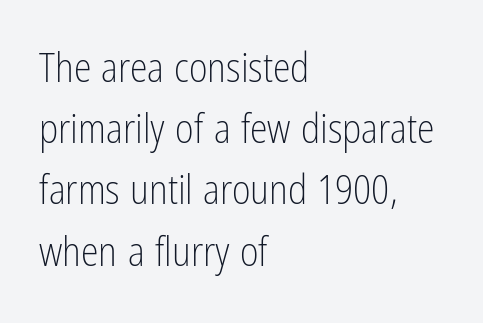
The image shows 40 px light, condensed sans-serif type, upright; set left-aligned, normal line spacing (1.53x), normal letter spacing, not underlined; low stroke contrast and a medium x-height.
